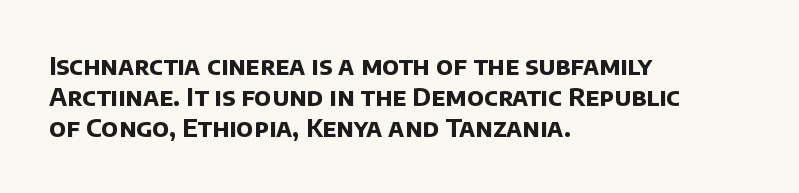
Q: Is the text bold? A: Yes.
Q: Is the text underlined? A: No.
Q: How is the paragraph aligned? A: Left-aligned.
Q: Is the spacing between letters normal or unusually wide? A: Normal.
Q: Is the spacing between lines tight, normal or loose? A: Normal.
